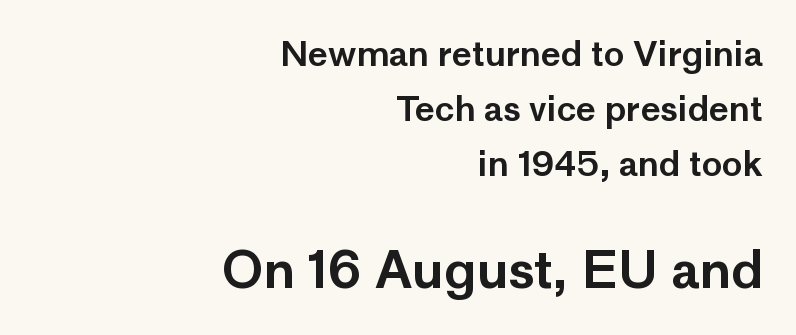
Q: Is the text italic (slanted)? A: No, it is upright.
Q: Is the typeface a serif or a sans-serif typeface? A: Sans-serif.
Q: Is the text underlined? A: No.
Q: How is the paragraph aligned? A: Right-aligned.
Q: Is the spacing between letters normal or unusually wide? A: Normal.
Q: Is the spacing between lines tight, normal or loose? A: Normal.
Q: Which block of text is set in a larger size, the first (top) or the second (bottom)? A: The second (bottom) one.
Q: Width (condensed, normal, or wide)? A: Normal.
Q: Stroke contrast? A: Low.
Q: x-height? A: Medium.
Q: Monospaced? A: No.
